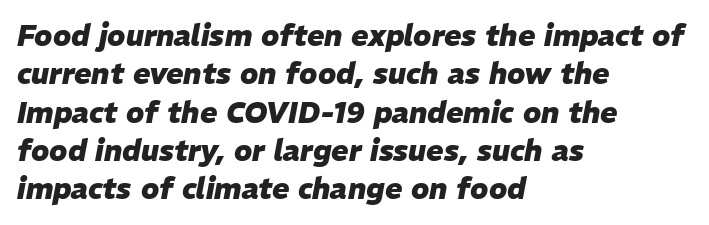
Lines of text with bare space underneath. Does the lettering tilt? It does — this is italic. Do the characters align in a grid? No, the font is proportional. This rendering leaves character spacing at its baseline value. Summary of weight: heavy, a full bold. The rendering anchors every line to the left-hand side.
